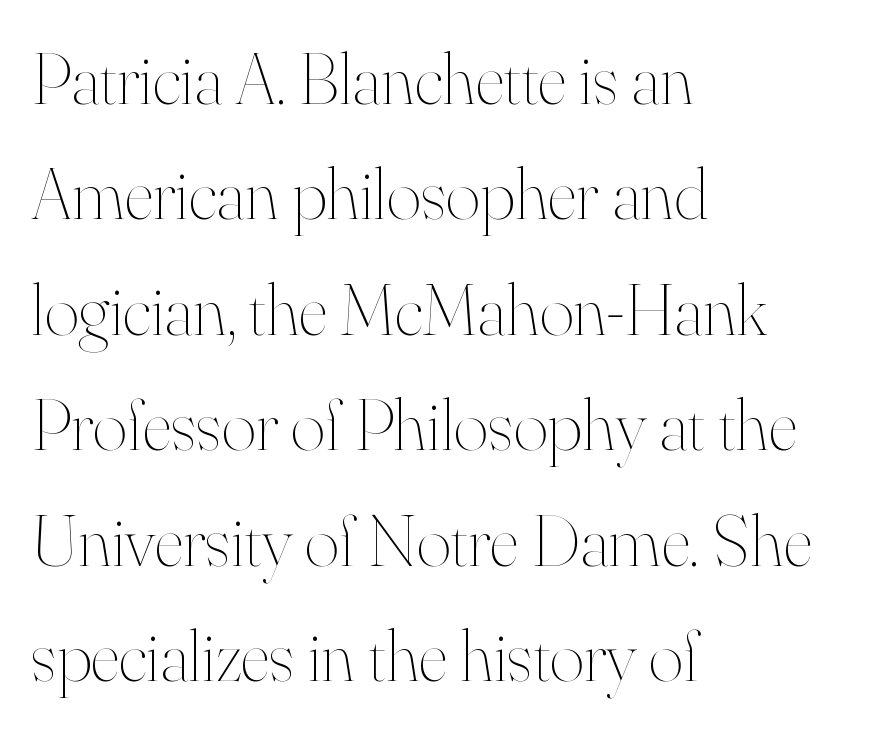
{"italic": "no", "bold": "no", "weight": "thin", "width": "normal", "stroke_contrast": "high", "x_height": "small", "monospaced": "no", "underline": "no", "align": "left", "line_spacing": "normal", "line_spacing_ratio": 1.56, "letter_spacing": "normal", "letter_spacing_em": 0.0, "glyph_px": 74}
